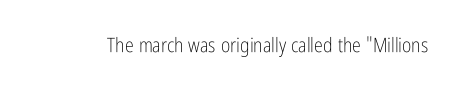
The image shows 20 px text type, upright; set normal letter spacing, not underlined.
